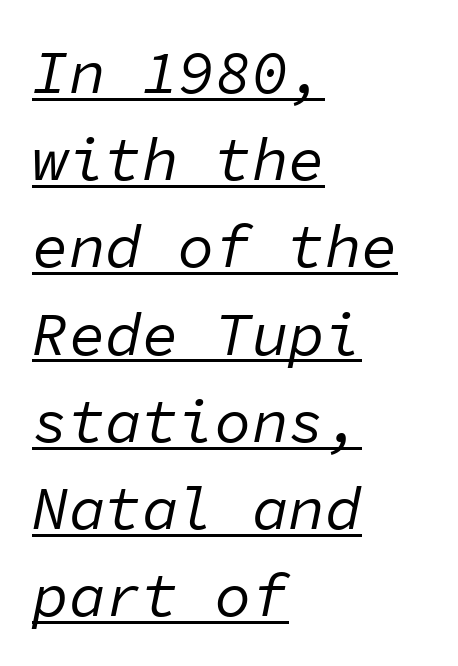
In terms of leading, this rendering sits right in the middle. The lines are quadded left. A continuous stroke trails under the words, as in a hyperlink. Every character here occupies the same horizontal width, giving the sample a typewriter-like rhythm.
